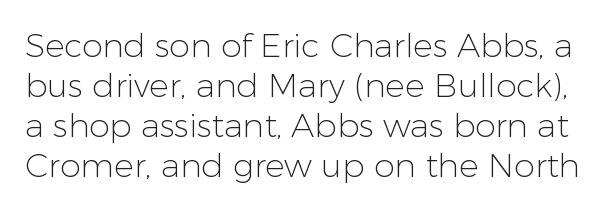
The image shows 33 px light sans-serif type, upright; set line spacing 1.21x, normal letter spacing, not underlined; low stroke contrast and a medium x-height.
